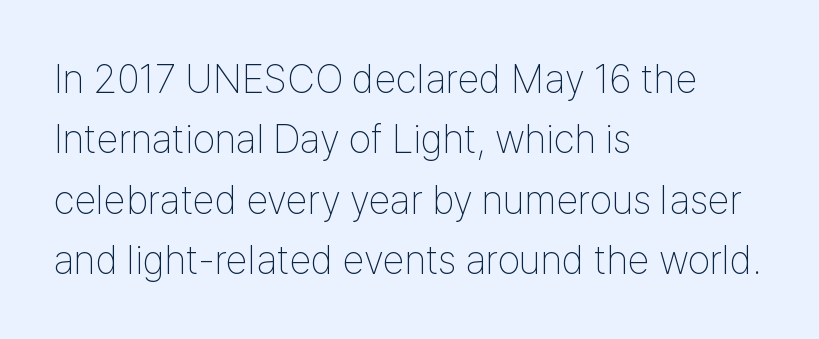
Q: Is the text bold? A: No.
Q: Is the text italic (slanted)? A: No, it is upright.
Q: Is the typeface a serif or a sans-serif typeface? A: Sans-serif.
Q: Is the text underlined? A: No.
Q: How is the paragraph aligned? A: Left-aligned.
Q: Is the spacing between letters normal or unusually wide? A: Normal.
Q: Is the spacing between lines tight, normal or loose? A: Normal.
Q: Width (condensed, normal, or wide)? A: Condensed.
Q: Stroke contrast? A: Low.
Q: x-height? A: Medium.
Q: Monospaced? A: No.
